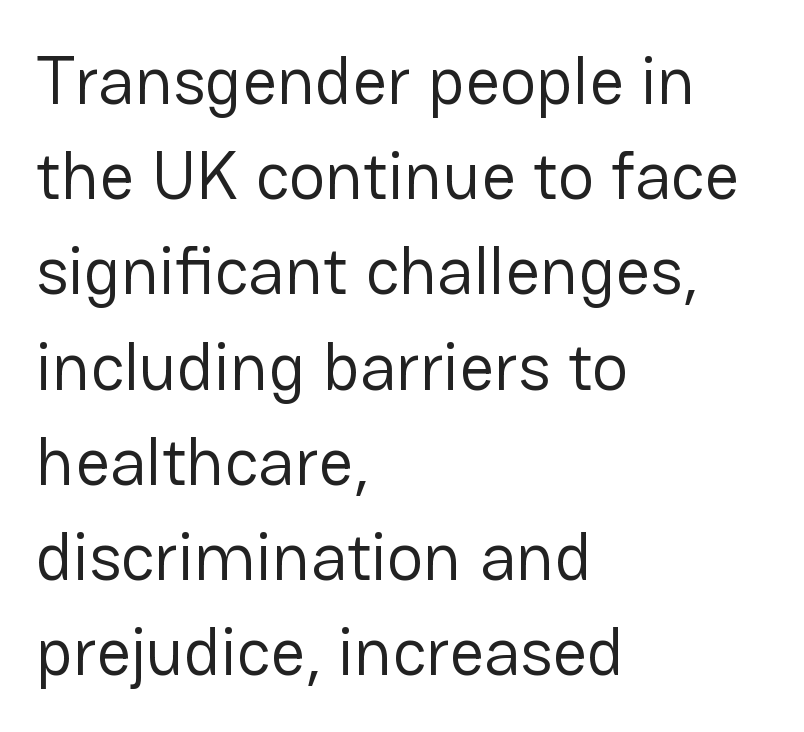
{"serif": "no", "italic": "no", "bold": "no", "weight": "regular", "width": "normal", "stroke_contrast": "low", "x_height": "medium", "monospaced": "no", "underline": "no", "align": "left", "line_spacing": "normal", "line_spacing_ratio": 1.4, "letter_spacing": "normal", "letter_spacing_em": 0.0, "glyph_px": 68}
